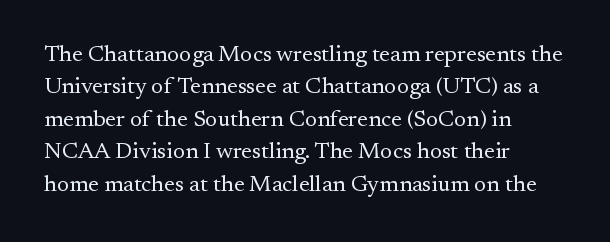
The tracking reads as untouched default to a designer's eye. Layout note: lines flush left. Students, observe: this is what conventionally led text looks like. Underline: absent.
